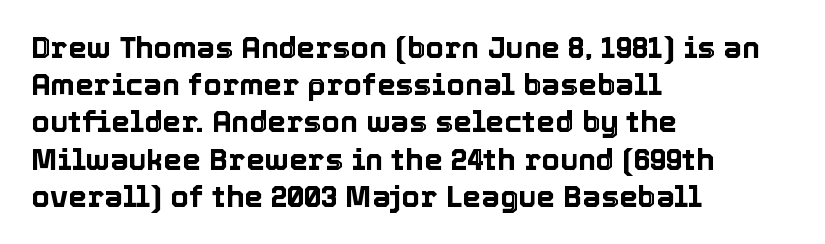
The image shows 30 px text type, upright; set left-aligned, line spacing 1.24x, normal letter spacing, not underlined; a medium x-height.
